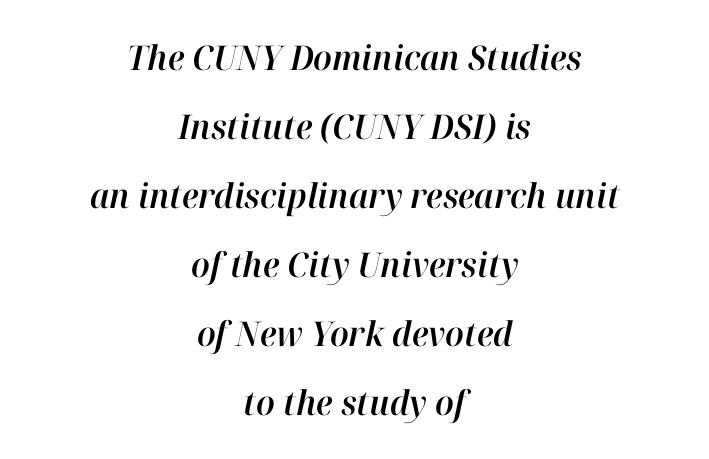
{"italic": "yes", "lean": "right", "slant_degrees": 12, "width": "normal", "stroke_contrast": "high", "x_height": "medium", "monospaced": "no", "underline": "no", "align": "center", "line_spacing": "loose", "line_spacing_ratio": 2.03, "letter_spacing": "normal", "letter_spacing_em": 0.0, "glyph_px": 34}
